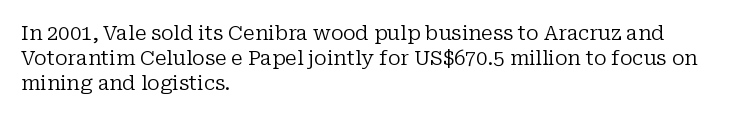
Q: Is the text bold? A: No.
Q: Is the text italic (slanted)? A: No, it is upright.
Q: Is the text underlined? A: No.
Q: How is the paragraph aligned? A: Left-aligned.
Q: Is the spacing between letters normal or unusually wide? A: Normal.
Q: Is the spacing between lines tight, normal or loose? A: Normal.
